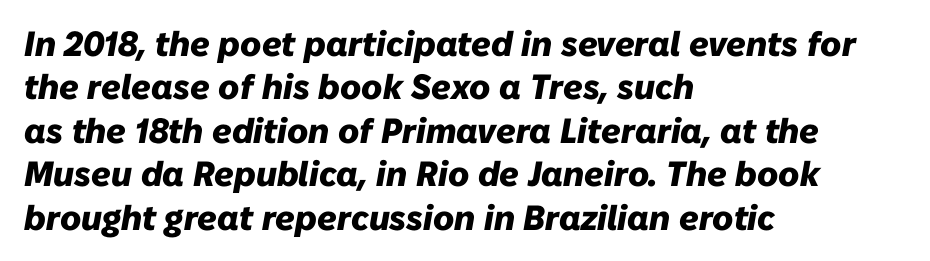
Quick note: italic. The text block is weighted toward the left margin, trailing off unevenly rightward. The baseline area is clear. The face used here is proportionally spaced, like ordinary book or web type.
